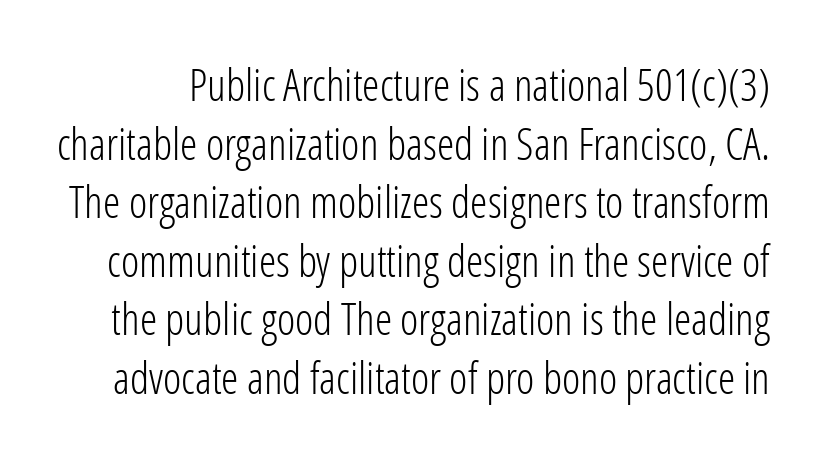
The image shows 44 px light, condensed sans-serif type, upright; set normal line spacing (1.33x), normal letter spacing, not underlined; low stroke contrast and a medium x-height.
